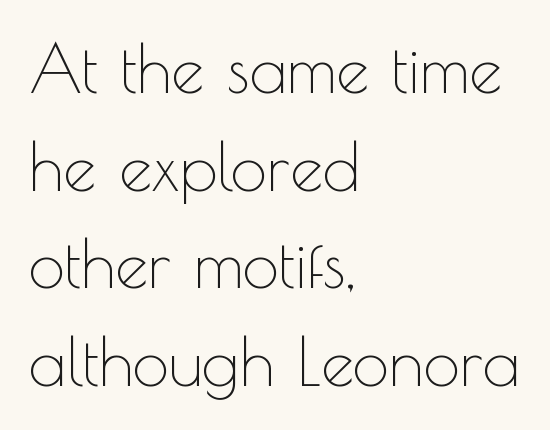
The image shows 66 px thin sans-serif type, upright; set left-aligned, normal line spacing (1.48x), normal letter spacing, not underlined; a small x-height.
